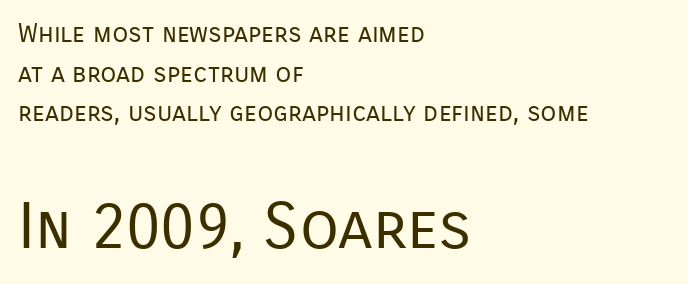
Q: Is the text bold? A: No.
Q: Is the text italic (slanted)? A: No, it is upright.
Q: Is the typeface a serif or a sans-serif typeface? A: Sans-serif.
Q: Is the text underlined? A: No.
Q: How is the paragraph aligned? A: Left-aligned.
Q: Is the spacing between letters normal or unusually wide? A: Normal.
Q: Is the spacing between lines tight, normal or loose? A: Normal.
Q: Which block of text is set in a larger size, the first (top) or the second (bottom)? A: The second (bottom) one.
Q: Width (condensed, normal, or wide)? A: Normal.
Q: Stroke contrast? A: Low.
Q: x-height? A: Medium.
Q: Monospaced? A: No.
